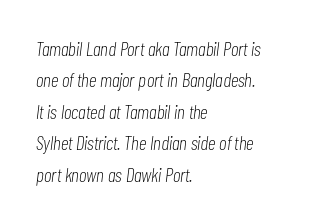
The image shows 20 px text type, italic (leaning right); set left-aligned, normal line spacing (1.57x), normal letter spacing, not underlined.
